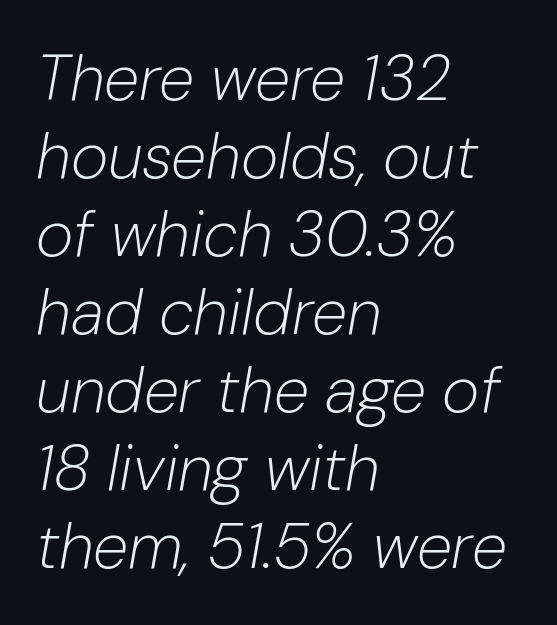
The image shows 64 px light type, italic (leaning right); set left-aligned, line spacing 1.22x, normal letter spacing, not underlined; low stroke contrast and a medium x-height.
